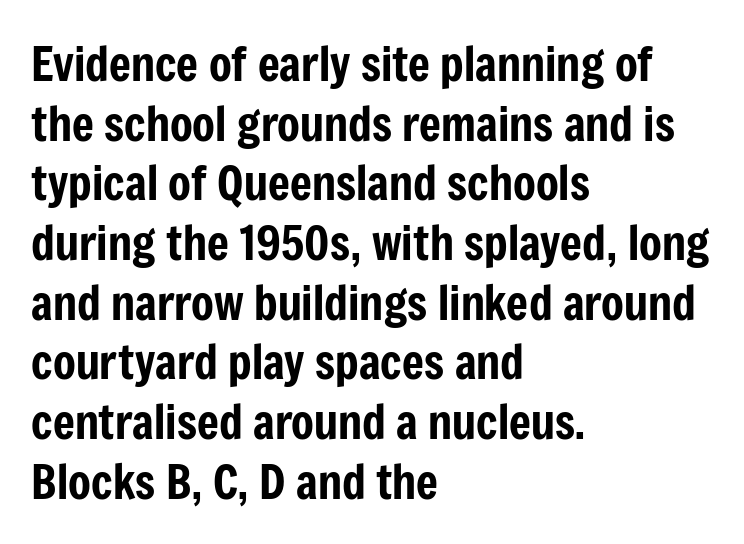
Q: Is the text italic (slanted)? A: No, it is upright.
Q: Is the typeface a serif or a sans-serif typeface? A: Sans-serif.
Q: Is the text underlined? A: No.
Q: How is the paragraph aligned? A: Left-aligned.
Q: Is the spacing between letters normal or unusually wide? A: Normal.
Q: Is the spacing between lines tight, normal or loose? A: Normal.
Q: Width (condensed, normal, or wide)? A: Condensed.
Q: Stroke contrast? A: Low.
Q: x-height? A: Medium.
Q: Monospaced? A: No.
